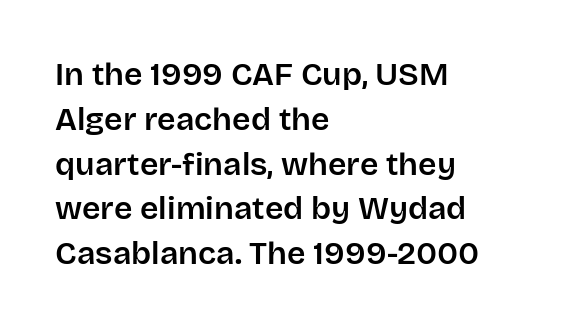
The image shows 32 px sans-serif type, upright; set left-aligned, normal line spacing (1.4x), normal letter spacing, not underlined; low stroke contrast and a large x-height.
